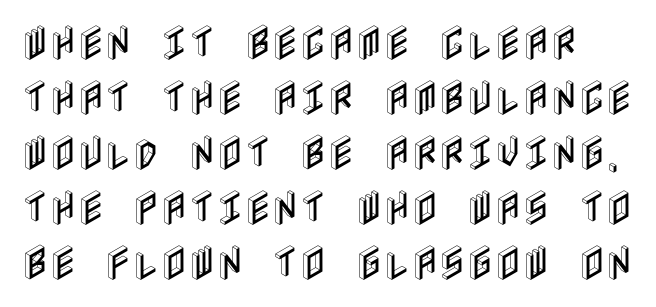
{"italic": "no", "width": "condensed", "x_height": "large", "underline": "no", "line_spacing": "normal", "line_spacing_ratio": 1.45, "letter_spacing": "normal", "letter_spacing_em": 0.0, "glyph_px": 38}
